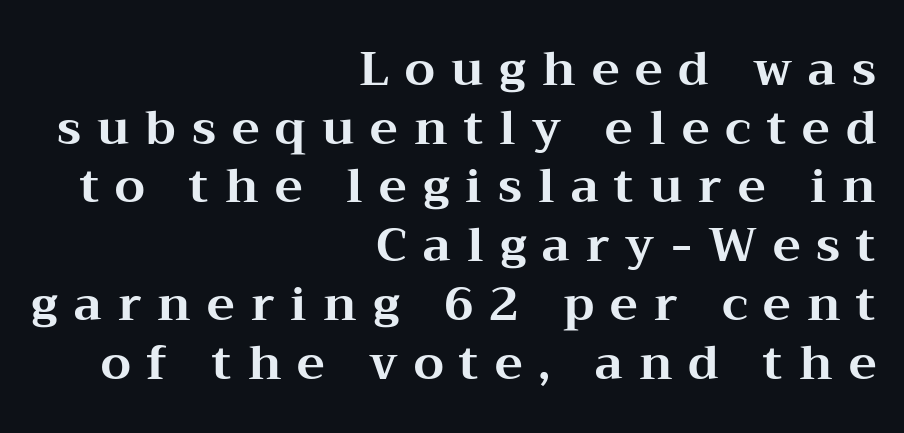
Notice how the stems are strictly vertical — no italics here. Someone cranked the tracking dial way up on this one. Leftover space on each line is placed entirely before the opening word. Anything drawn beneath the words? Only blank space.
